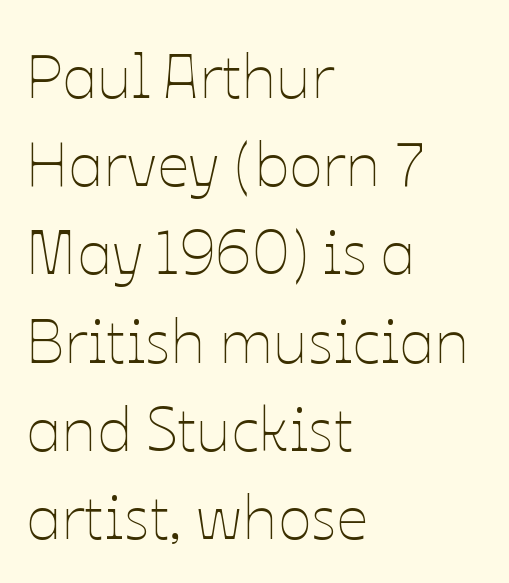
The image shows 63 px thin type, upright; set left-aligned, normal line spacing (1.4x), normal letter spacing, not underlined; low stroke contrast and a medium x-height.
